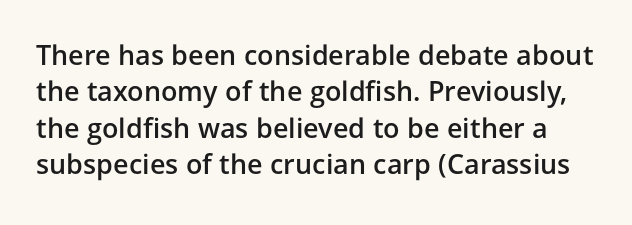
The glyphs are unaccompanied by any horizontal stroke below them. A somewhat darkened texture: the type is semibold rather than bold. A normal amount of white space separates one row of letters from the next. Rendered with straight, roman letterforms.
